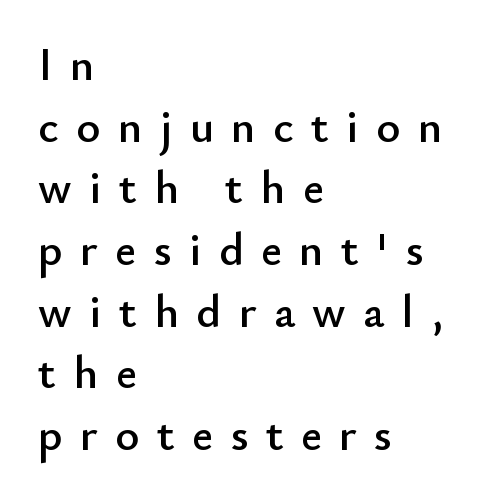
{"serif": "no", "italic": "no", "width": "normal", "stroke_contrast": "low", "x_height": "small", "monospaced": "no", "underline": "no", "align": "left", "line_spacing": "normal", "line_spacing_ratio": 1.34, "letter_spacing": "wide", "letter_spacing_em": 0.38, "glyph_px": 46}
